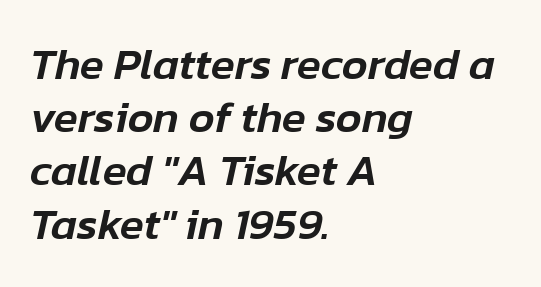
{"italic": "yes", "lean": "right", "slant_degrees": 12, "width": "normal", "stroke_contrast": "low", "x_height": "medium", "monospaced": "no", "underline": "no", "align": "left", "line_spacing_ratio": 1.21, "letter_spacing": "normal", "letter_spacing_em": 0.0, "glyph_px": 44}
